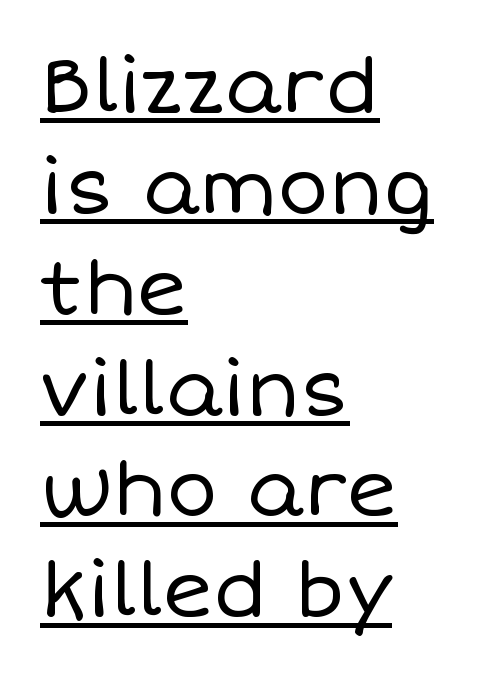
{"italic": "no", "bold": "no", "weight": "regular", "width": "normal", "stroke_contrast": "low", "x_height": "large", "monospaced": "no", "underline": "yes", "align": "left", "line_spacing": "normal", "line_spacing_ratio": 1.31, "letter_spacing": "normal", "letter_spacing_em": 0.0, "glyph_px": 77}
